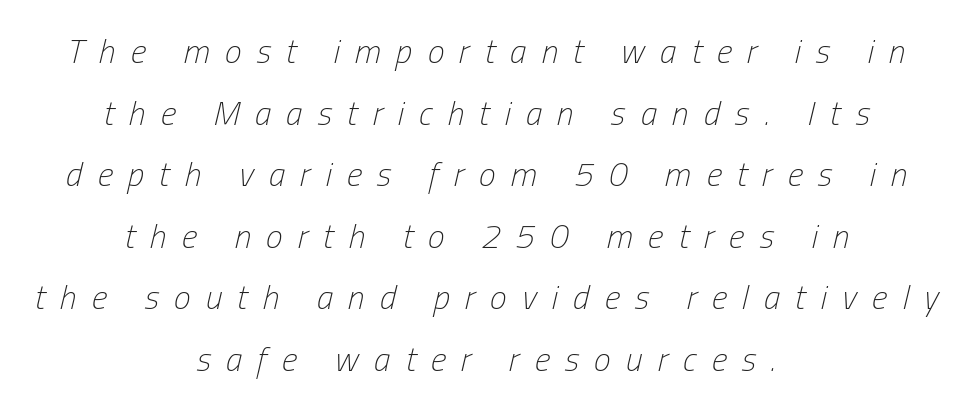
{"italic": "yes", "lean": "right", "slant_degrees": 13, "bold": "no", "weight": "light", "width": "condensed", "stroke_contrast": "low", "x_height": "medium", "monospaced": "no", "underline": "no", "align": "center", "line_spacing_ratio": 1.81, "letter_spacing": "wide", "letter_spacing_em": 0.44, "glyph_px": 34}
